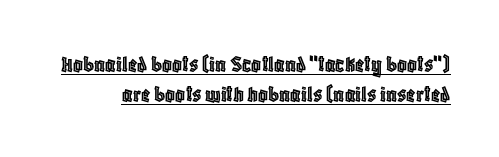
Q: Is the text italic (slanted)? A: No, it is upright.
Q: Is the text underlined? A: Yes.
Q: Is the spacing between letters normal or unusually wide? A: Normal.
Q: Is the spacing between lines tight, normal or loose? A: Normal.
